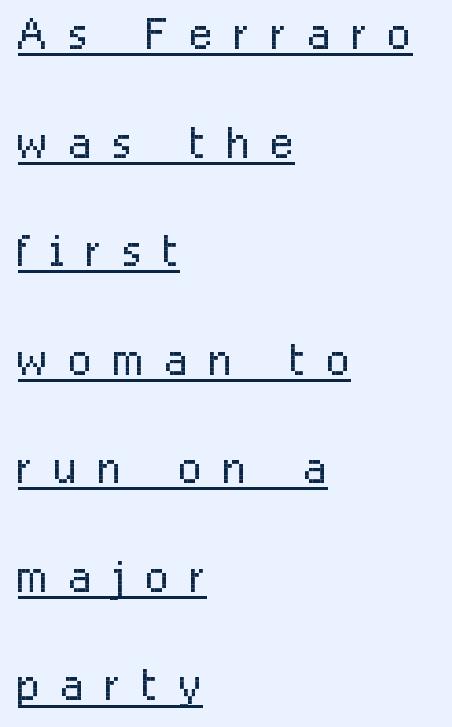
The image shows 61 px light, condensed sans-serif type, upright; set left-aligned, line spacing 1.78x, unusually wide letter spacing (+0.35 em), underlined; low stroke contrast and a medium x-height.
